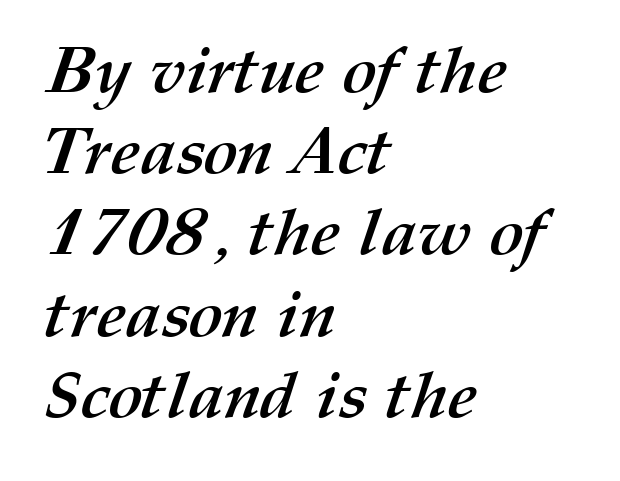
The image shows 65 px semibold type; set left-aligned, normal line spacing (1.25x), normal letter spacing, not underlined; medium stroke contrast and a medium x-height.
